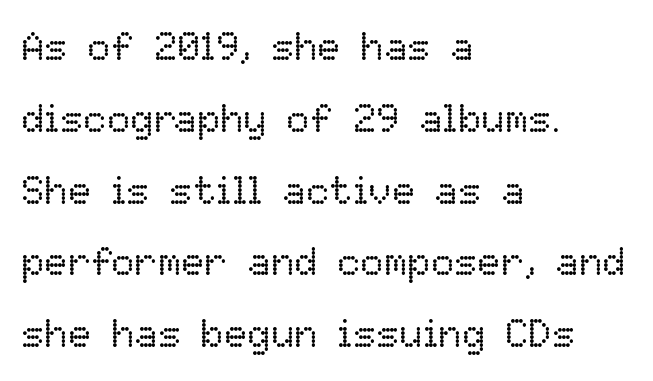
{"italic": "no", "bold": "no", "weight": "regular", "width": "normal", "stroke_contrast": "low", "x_height": "medium", "monospaced": "no", "underline": "no", "align": "left", "line_spacing_ratio": 1.84, "letter_spacing": "normal", "letter_spacing_em": 0.0, "glyph_px": 39}
